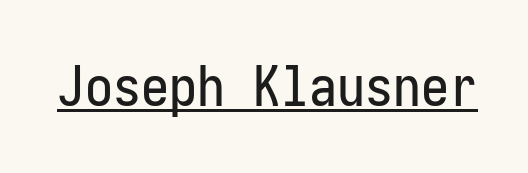
Compared with undecorated copy, this sample adds a rule below the words. Examine the stroke ends and you'll find no serifs. No italicization has been applied; the sample stays upright. Caption: standard tracking, unaltered.
